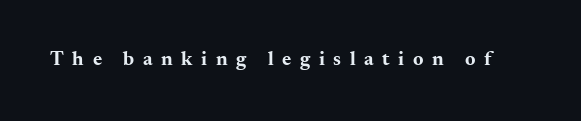
The lettering stays uniformly vertical, giving the passage a roman look. Is the letter spacing exaggerated? Yes — the characters are pushed far apart. The glyphs have the mass of a bold cut. Plain, unruled lines of type.
